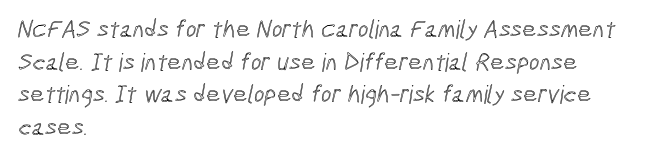
Q: Is the text underlined? A: No.
Q: How is the paragraph aligned? A: Left-aligned.
Q: Is the spacing between letters normal or unusually wide? A: Normal.
Q: Is the spacing between lines tight, normal or loose? A: Normal.
